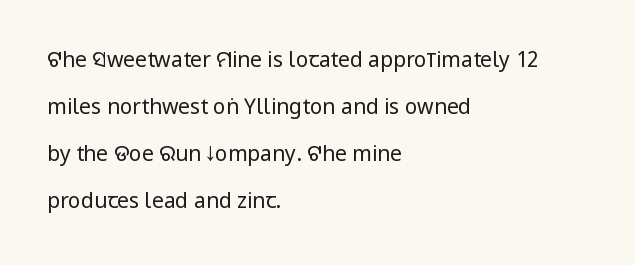
The tracking reads as untouched default to a designer's eye. The lines are spread far apart with generous leading. Stems here are at most as thick as an everyday book face. The ragged edge is on the right, which tells us the setting is flush left.
